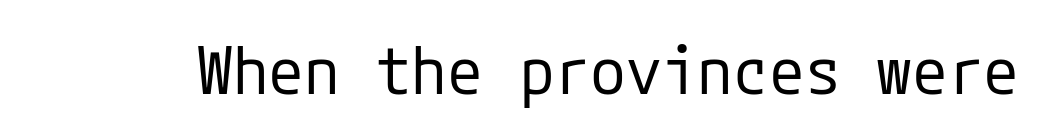
The image shows 65 px regular-weight sans-serif type, upright; set normal letter spacing, not underlined; low stroke contrast and a medium x-height.
